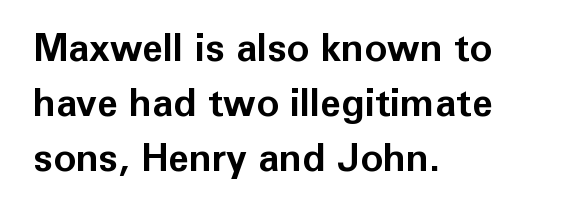
Rendered with straight, roman letterforms. Alignment: flush left. Check under the words: just untouched page. Looks like regular typesetting: each glyph gets only the width it needs. How are the letters spaced? Ordinarily, with no added tracking. The vertical gap from one line to the next is medium.
